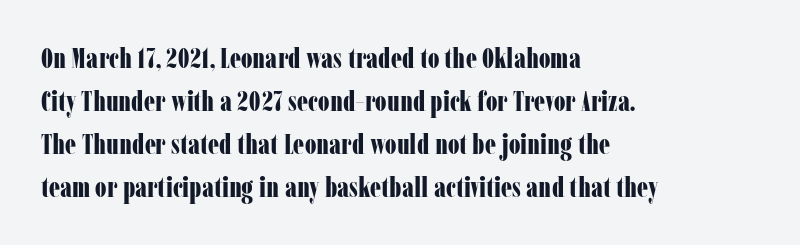
The type is set solid horizontally, with unmodified tracking. Normally led — the rows are evenly, conventionally spaced. Descenders hang freely into open space. Layout note: lines flush left. Proportional: the letters do not fall into vertical columns. The designer went with a serif here, giving each stem small feet.
